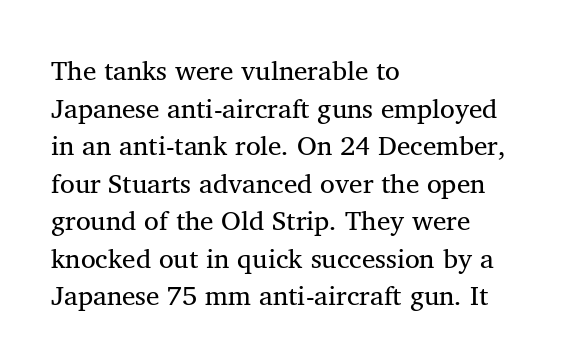
{"italic": "no", "bold": "no", "underline": "no", "align": "left", "line_spacing": "normal", "line_spacing_ratio": 1.39, "letter_spacing": "normal", "letter_spacing_em": 0.0, "glyph_px": 27}
